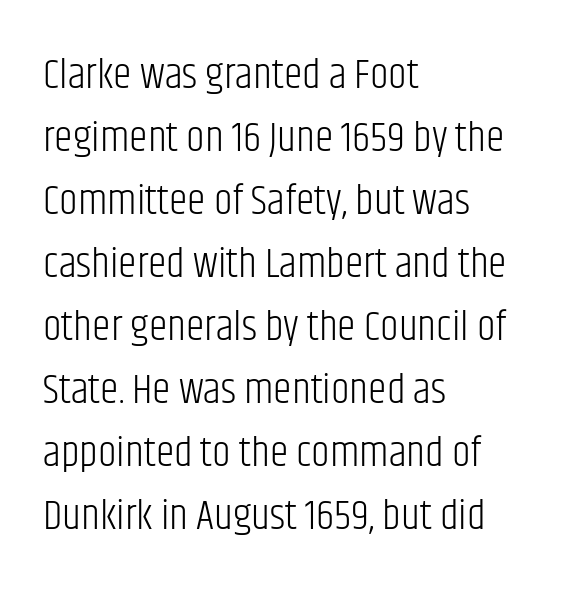
This rendering uses left alignment, leaving the right contour irregular. Stems and bowls with no extra thickness — not bold. Is this a sans? Yes — the strokes have no serifs. The rendering uses a moderate line-height, typical for paragraphs.
